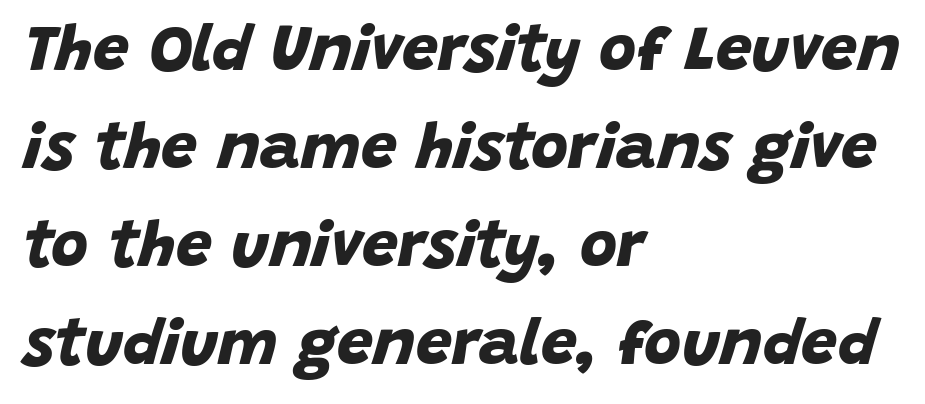
Q: Is the text bold? A: Yes.
Q: Is the typeface a serif or a sans-serif typeface? A: Sans-serif.
Q: Is the text underlined? A: No.
Q: How is the paragraph aligned? A: Left-aligned.
Q: Is the spacing between letters normal or unusually wide? A: Normal.
Q: Is the spacing between lines tight, normal or loose? A: Normal.
Q: Width (condensed, normal, or wide)? A: Normal.
Q: Stroke contrast? A: Low.
Q: x-height? A: Large.
Q: Monospaced? A: No.
